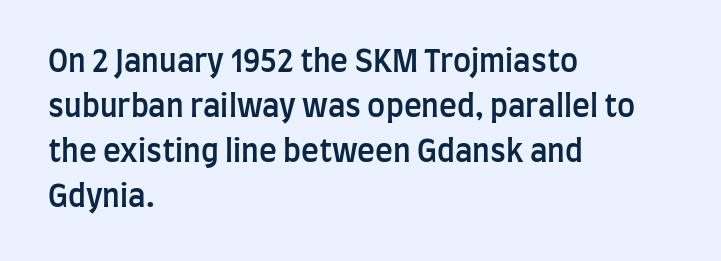
{"serif": "no", "italic": "no", "bold": "semi", "weight": "semibold", "width": "condensed", "stroke_contrast": "low", "x_height": "large", "monospaced": "no", "underline": "no", "align": "left", "line_spacing": "normal", "line_spacing_ratio": 1.5, "letter_spacing": "normal", "letter_spacing_em": 0.0, "glyph_px": 30}
